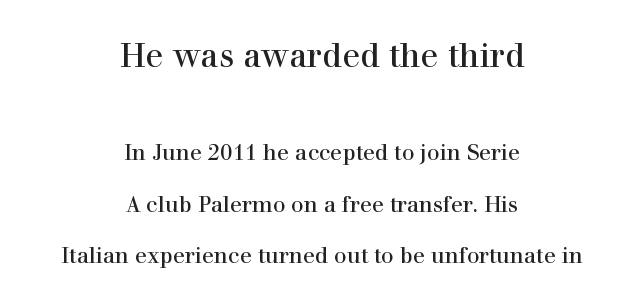
{"serif": "yes", "italic": "no", "bold": "no", "weight": "regular", "width": "normal", "stroke_contrast": "high", "x_height": "medium", "monospaced": "no", "underline": "no", "align": "center", "line_spacing": "loose", "line_spacing_ratio": 2.35, "letter_spacing": "normal", "letter_spacing_em": 0.0, "larger_block": "first", "size_ratio": 1.5, "glyph_px": 33}
